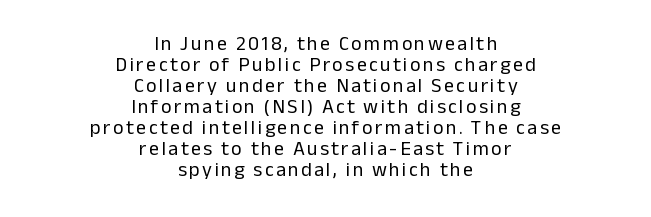
The image shows 20 px text type, upright; set centered, tight line spacing (1.05x), not underlined.
